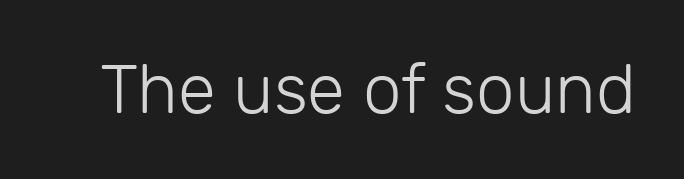
{"serif": "no", "italic": "no", "bold": "no", "weight": "light", "width": "normal", "stroke_contrast": "low", "x_height": "medium", "monospaced": "no", "underline": "no", "letter_spacing": "normal", "letter_spacing_em": 0.0, "glyph_px": 69}
